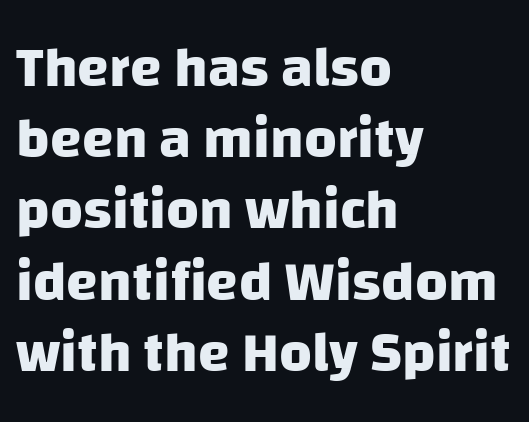
The rendering uses natural spacing where letterforms have individual widths. Decoration check: the copy has no underline. Regarding leading, the lines here are spaced in the standard way. You can tell from the bare stems that sans-serif type was used. Observe the ordinary spacing: letters are neighbours, not strangers.
